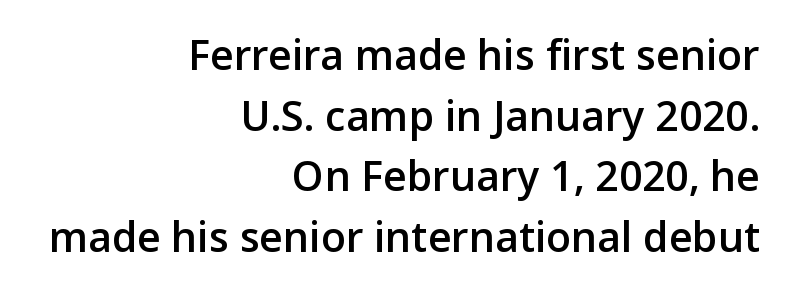
{"serif": "no", "italic": "no", "bold": "semi", "weight": "semibold", "width": "normal", "stroke_contrast": "low", "x_height": "medium", "monospaced": "no", "underline": "no", "align": "right", "line_spacing": "normal", "line_spacing_ratio": 1.48, "letter_spacing": "normal", "letter_spacing_em": 0.0, "glyph_px": 41}
